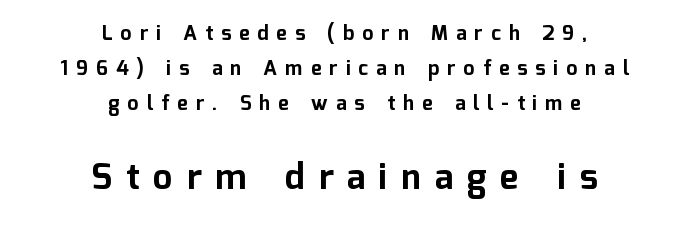
Q: Is the text bold? A: Yes.
Q: Is the text italic (slanted)? A: No, it is upright.
Q: Is the typeface a serif or a sans-serif typeface? A: Sans-serif.
Q: Is the text underlined? A: No.
Q: How is the paragraph aligned? A: Centered.
Q: Is the spacing between letters normal or unusually wide? A: Unusually wide.
Q: Which block of text is set in a larger size, the first (top) or the second (bottom)? A: The second (bottom) one.
Q: Width (condensed, normal, or wide)? A: Normal.
Q: Stroke contrast? A: Low.
Q: x-height? A: Medium.
Q: Monospaced? A: No.
